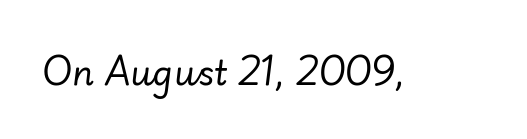
{"italic": "yes", "lean": "right", "slant_degrees": 7, "bold": "no", "weight": "regular", "width": "normal", "stroke_contrast": "low", "x_height": "small", "monospaced": "no", "underline": "no", "letter_spacing": "normal", "letter_spacing_em": 0.0, "glyph_px": 34}
